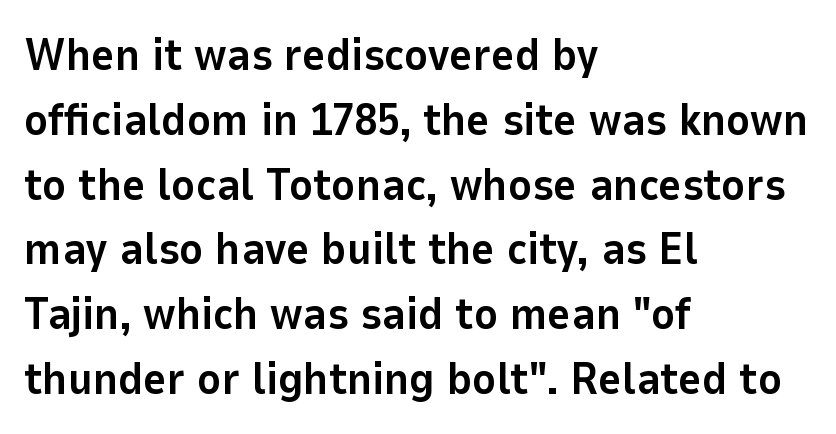
Q: Is the text bold? A: Yes.
Q: Is the text italic (slanted)? A: No, it is upright.
Q: Is the typeface a serif or a sans-serif typeface? A: Sans-serif.
Q: Is the text underlined? A: No.
Q: How is the paragraph aligned? A: Left-aligned.
Q: Is the spacing between letters normal or unusually wide? A: Normal.
Q: Is the spacing between lines tight, normal or loose? A: Normal.
Q: Width (condensed, normal, or wide)? A: Normal.
Q: Stroke contrast? A: Low.
Q: x-height? A: Medium.
Q: Monospaced? A: No.
